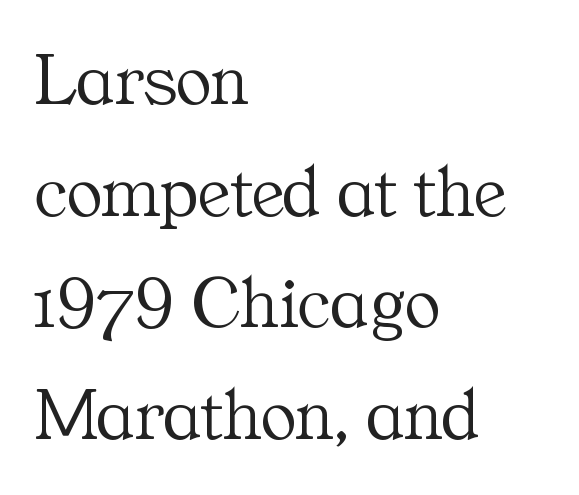
{"serif": "yes", "italic": "no", "bold": "no", "weight": "light", "width": "normal", "stroke_contrast": "medium", "x_height": "medium", "monospaced": "no", "underline": "no", "align": "left", "line_spacing": "normal", "line_spacing_ratio": 1.49, "letter_spacing": "normal", "letter_spacing_em": 0.0, "glyph_px": 75}
